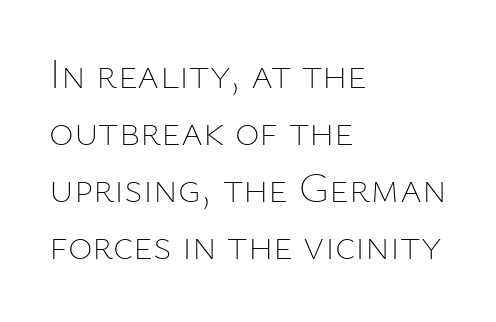
{"italic": "no", "bold": "no", "weight": "thin", "width": "normal", "stroke_contrast": "low", "x_height": "medium", "monospaced": "no", "underline": "no", "align": "left", "line_spacing": "normal", "line_spacing_ratio": 1.36, "letter_spacing": "normal", "letter_spacing_em": 0.0, "glyph_px": 42}
